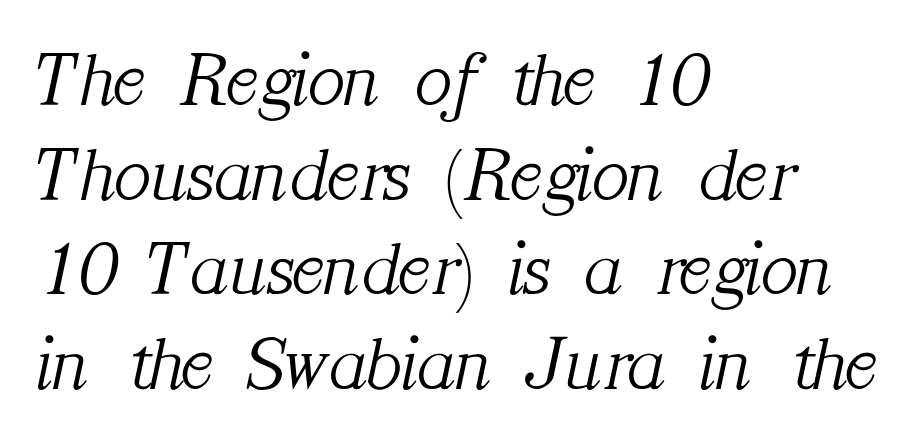
Line starts are locked; line ends wander. Serifs: yes, visible at the terminals of the letterforms. The strip under each line holds only bare page. In terms of letterspacing, this is plain default setting. Character widths vary here, with narrow letters taking less room than wide ones.
